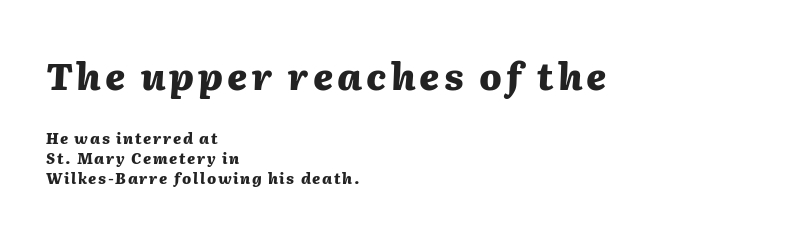
Do the characters align in a grid? No, the font is proportional. Reading down the column, the eye jumps a familiar distance to each next line. Each glyph is drawn with heavy, bold strokes. One-word summary of the alignment: left.
